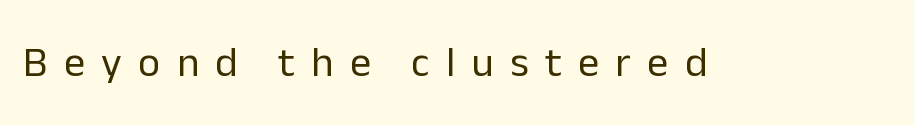
The image shows 42 px regular-weight sans-serif type, upright; set unusually wide letter spacing (+0.39 em), not underlined; low stroke contrast and a medium x-height.
